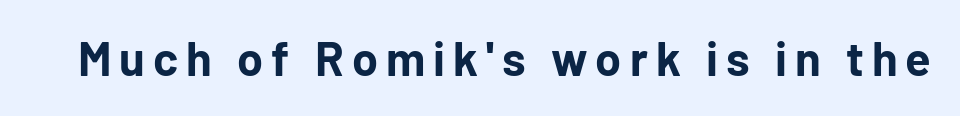
The image shows 47 px bold sans-serif type, upright; set not underlined; low stroke contrast and a medium x-height.
